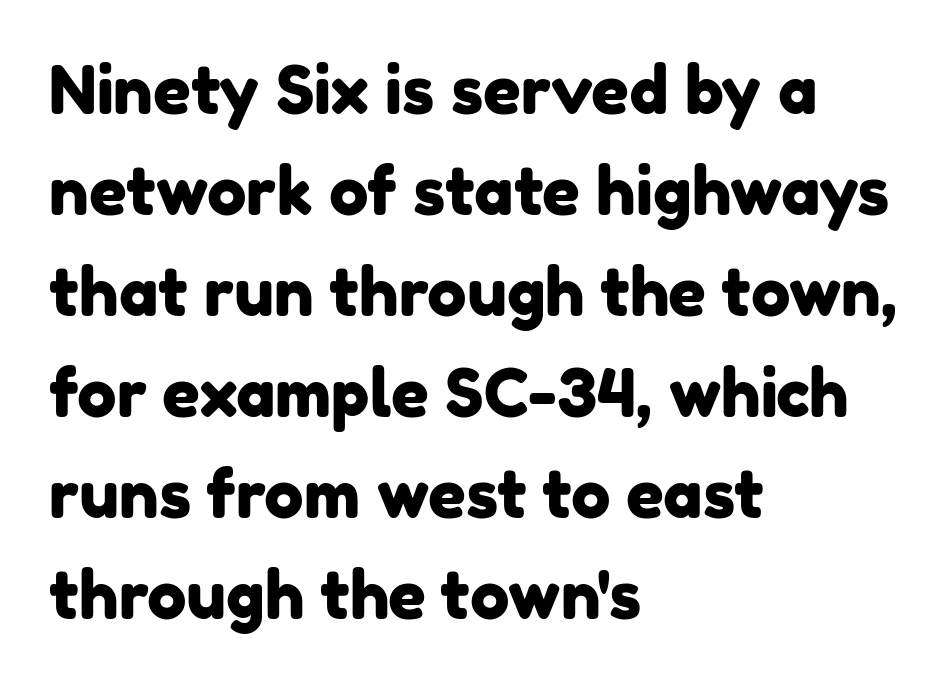
Q: Is the typeface a serif or a sans-serif typeface? A: Sans-serif.
Q: Is the text underlined? A: No.
Q: How is the paragraph aligned? A: Left-aligned.
Q: Is the spacing between letters normal or unusually wide? A: Normal.
Q: Is the spacing between lines tight, normal or loose? A: Normal.
Q: Width (condensed, normal, or wide)? A: Normal.
Q: Stroke contrast? A: Low.
Q: x-height? A: Medium.
Q: Monospaced? A: No.
